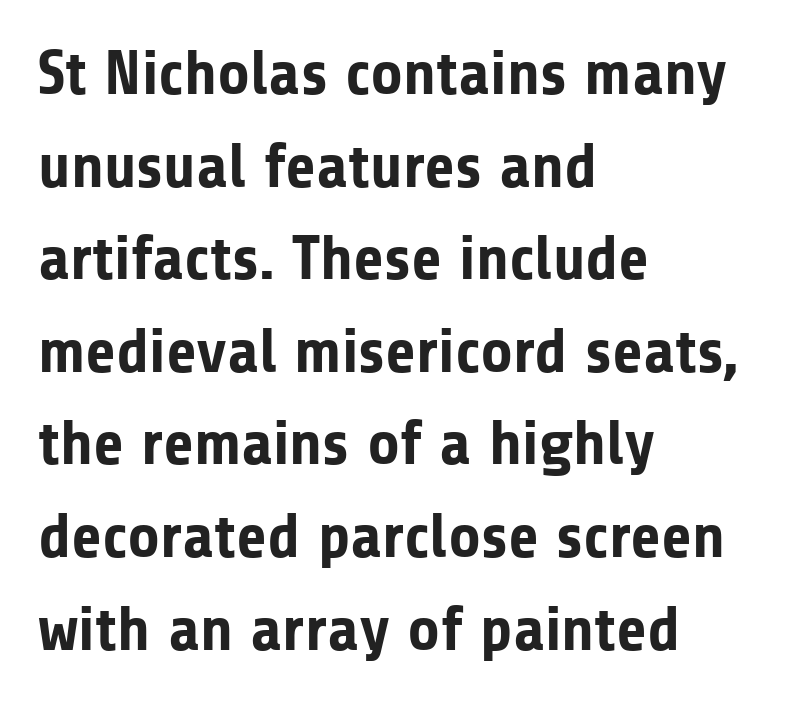
Does the leading feel generous? No, just average. The lettering stays uniformly vertical, giving the passage a roman look. Spacing verdict: proportional, widths tailored to each character. The typeface chosen for these lines omits serifs. The typesetter chose a ragged-right arrangement here. Compared with typical body copy, the letter spacing here is the same.
